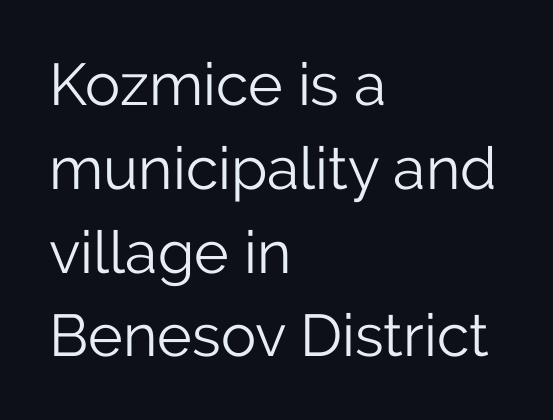
{"serif": "no", "italic": "no", "bold": "no", "weight": "light", "width": "normal", "stroke_contrast": "low", "x_height": "medium", "monospaced": "no", "underline": "no", "align": "left", "line_spacing": "normal", "line_spacing_ratio": 1.42, "letter_spacing": "normal", "letter_spacing_em": 0.0, "glyph_px": 59}
